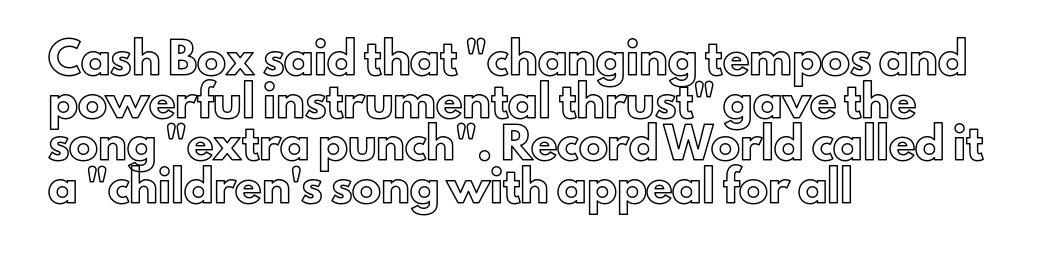
{"italic": "no", "width": "normal", "x_height": "small", "monospaced": "no", "underline": "no", "align": "left", "line_spacing": "normal", "line_spacing_ratio": 1.47, "letter_spacing": "normal", "letter_spacing_em": 0.0, "glyph_px": 29}
